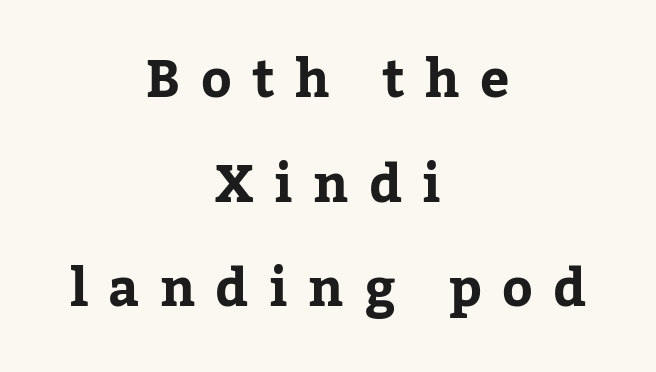
Do the characters align in a grid? No, the font is proportional. Examine the stroke ends and you'll spot serifs. Notice how the passage keeps no hard edge, just a central spine. The rendering uses a large line-height, opening up the rows.
